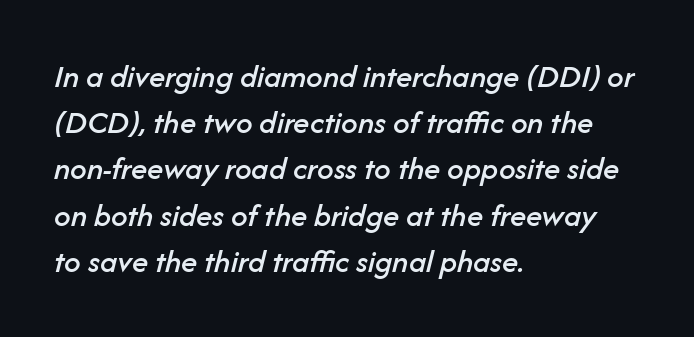
Letters rest on an invisible, unmarked baseline. This sample keeps an unexceptional amount of space between lines. Spacing between characters is what you'd get straight out of the box. Where is the straight margin? On the left.
